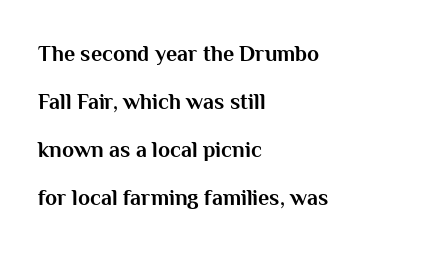
The image shows 22 px bold type, upright; set left-aligned, loose line spacing (2.18x), normal letter spacing, not underlined.
